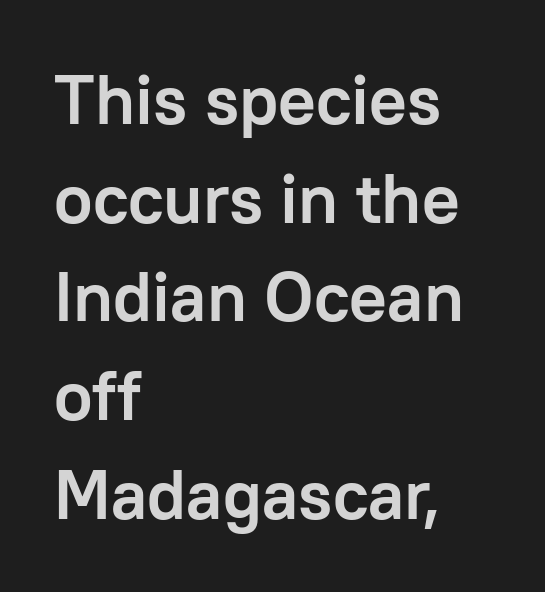
The image shows 70 px semibold sans-serif type, upright; set left-aligned, normal line spacing (1.41x), normal letter spacing, not underlined; low stroke contrast and a medium x-height.
